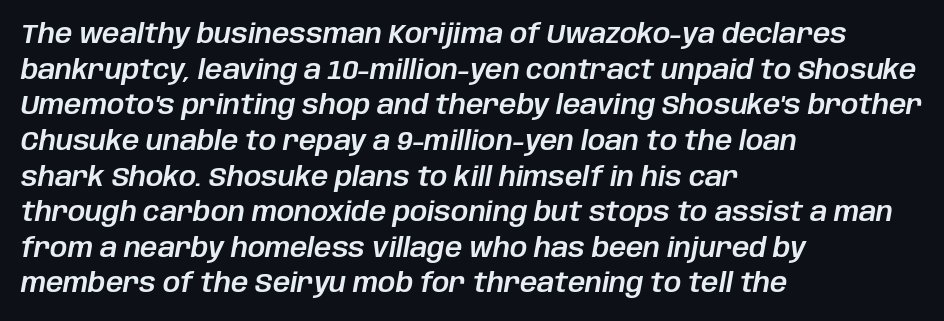
This rendering leaves character spacing at its baseline value. This rendering uses left alignment, leaving the right contour irregular. Would a proofreader flag this as italicized? Yes. Underline: absent.
